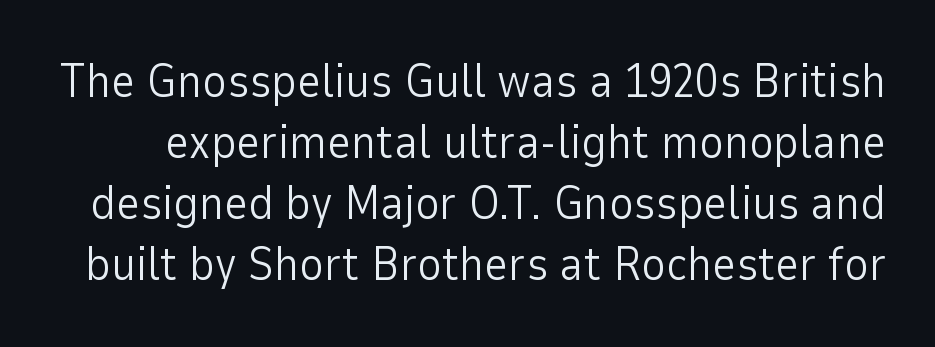
No italicization has been applied; the sample stays upright. Does extra space separate the letters? No, they use regular spacing. The weight tops out at a normal text grade. Has an underline been added? It has not. Here the designer chose a conventional face with non-uniform glyph widths. The rows are spaced the way most documents space them.
